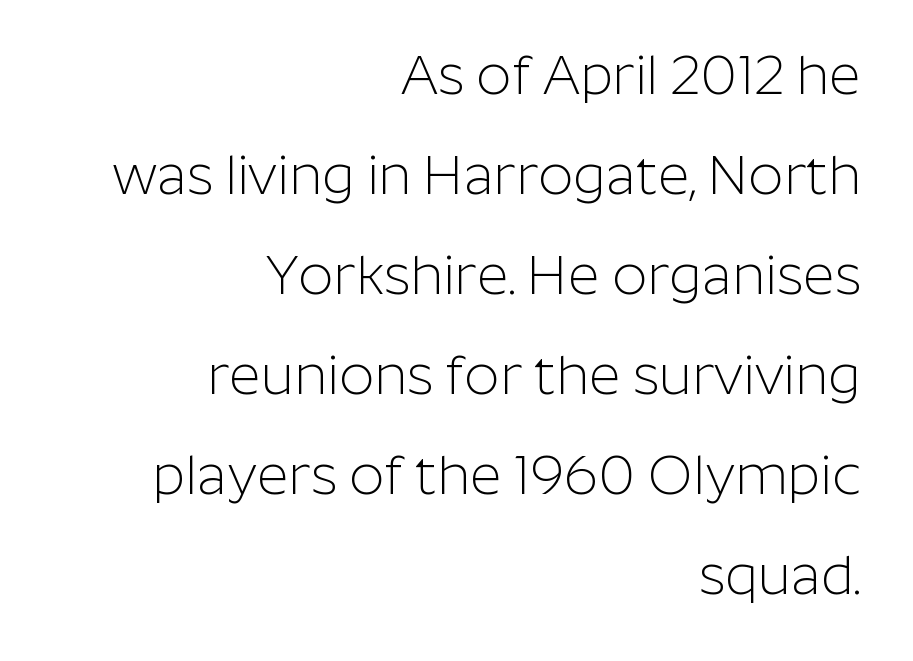
{"serif": "no", "italic": "no", "bold": "no", "weight": "light", "width": "normal", "stroke_contrast": "low", "x_height": "medium", "monospaced": "no", "underline": "no", "align": "right", "line_spacing_ratio": 1.82, "letter_spacing": "normal", "letter_spacing_em": 0.0, "glyph_px": 55}
